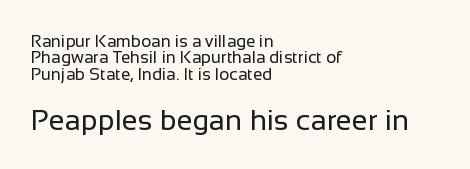
{"serif": "no", "italic": "no", "bold": "no", "weight": "regular", "width": "normal", "stroke_contrast": "low", "x_height": "medium", "monospaced": "no", "underline": "no", "align": "left", "line_spacing": "tight", "line_spacing_ratio": 0.96, "letter_spacing": "normal", "letter_spacing_em": 0.0, "larger_block": "second", "size_ratio": 1.71, "glyph_px": 29}
